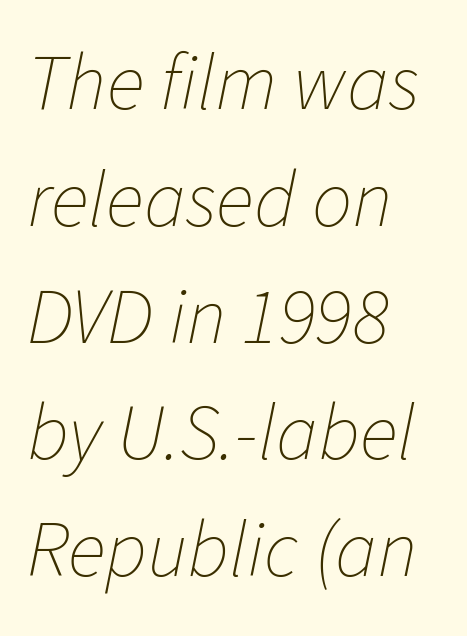
Q: Is the text bold? A: No.
Q: Is the text italic (slanted)? A: Yes, it leans right by about 11 degrees.
Q: Is the text underlined? A: No.
Q: How is the paragraph aligned? A: Left-aligned.
Q: Is the spacing between letters normal or unusually wide? A: Normal.
Q: Is the spacing between lines tight, normal or loose? A: Normal.
Q: Width (condensed, normal, or wide)? A: Normal.
Q: Stroke contrast? A: Low.
Q: x-height? A: Medium.
Q: Monospaced? A: No.
